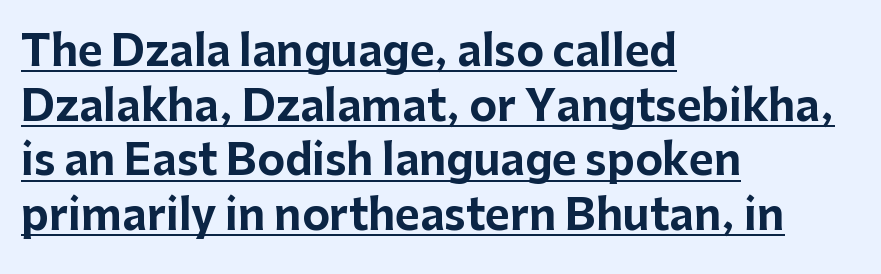
The block of text has a typical density, with ordinary space between rows. Here the designer chose a conventional face with non-uniform glyph widths. Is the letter spacing exaggerated? No — it looks like the ordinary default. Is the type bold? Yes — the strokes are clearly thick and heavy. The letters stand straight up with perfectly vertical stems. The face used here is a sans, in the tradition of grotesques and geometrics.
